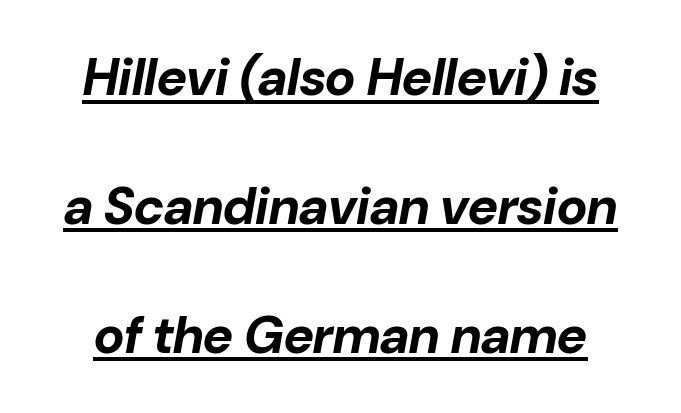
What's the leading like? Stretched, with rows far apart. Underlined type. The font's italic variant was chosen for this text. Do the characters align in a grid? No, the font is proportional. Weight: bold.
